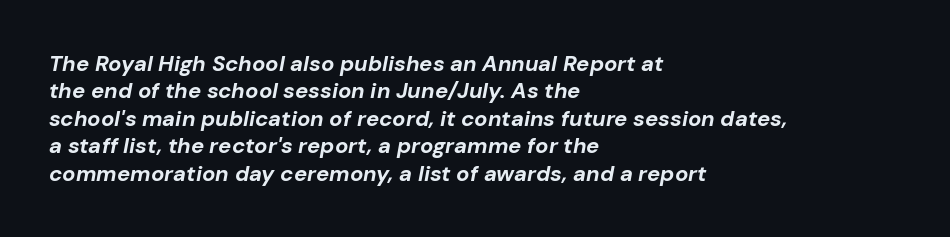
Does the leading feel generous? No, just average. Tall strokes in this sample are angled rather than plumb. The paragraph shown leans on its left margin. Any mark beneath the type? The region is blank. Tracking here is standard; glyphs follow each other at the usual distance. Summary of weight: heavy, a full bold.
